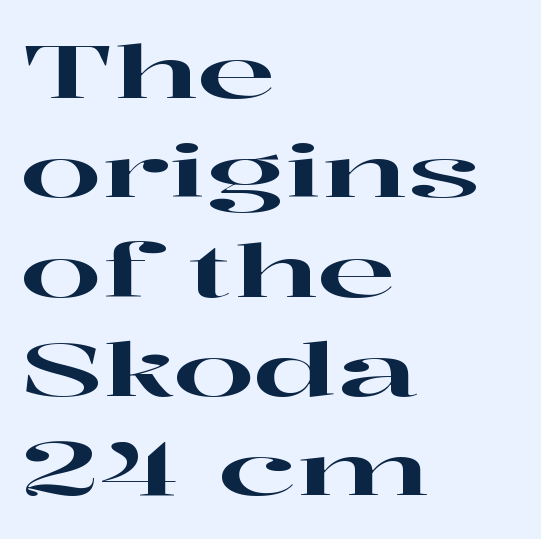
The lines sit at an ordinary, default distance from one another. Letter spacing: default. This sample uses an upright cut, with every glyph sitting square on the baseline. The face used here is proportionally spaced, like ordinary book or web type. Any mark beneath the type? The region is blank.
